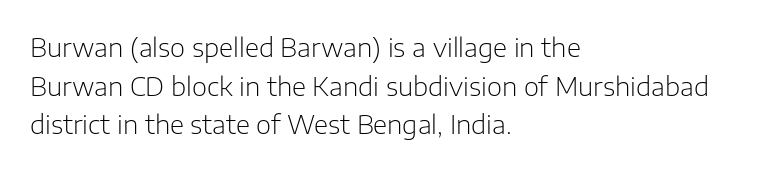
Posture: vertical. The weight tops out at a normal text grade. Words appear dense and cohesive because spacing is normal. If you drew a ruler down the left edge, every line would touch it. Line spacing here is normal. Underline: absent.
